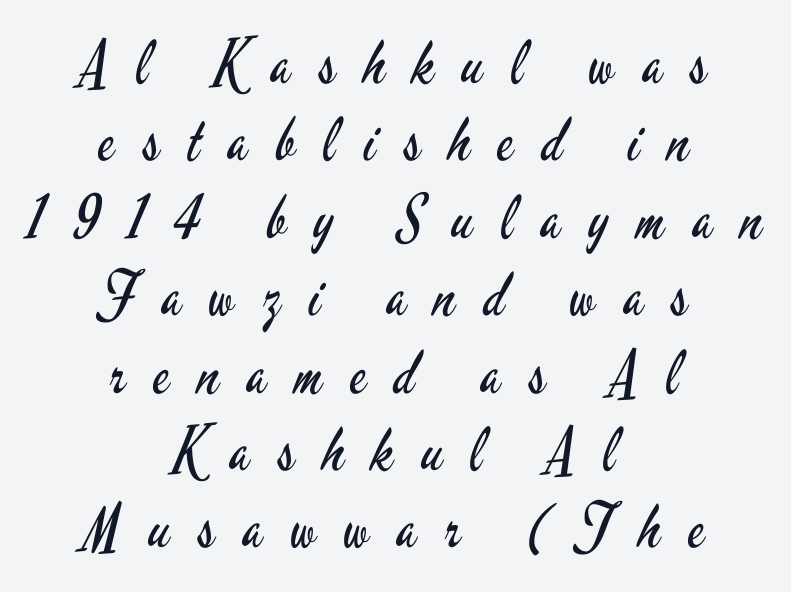
These lines stack symmetrically, like a column narrowing and widening about its center. A quiet, ordinary-to-light weight characterises the typeface. Caption: expanded tracking, letters set apart. The letters carry no serifs — their stems end cleanly without finishing strokes.
